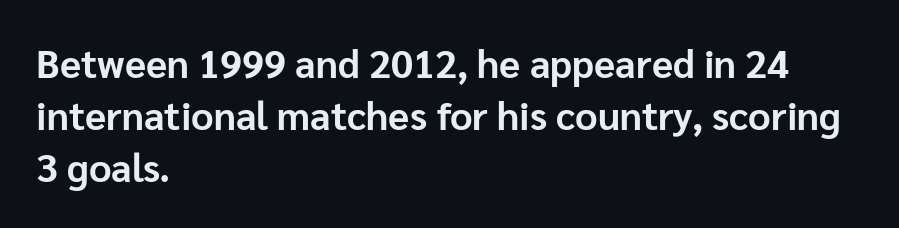
Think of a printed novel: that variable character pitch is what you see here. Nope, not italic — everything's standing straight. The line texture is even and compact thanks to regular tracking. Leading matches the norm, producing a regular column.
